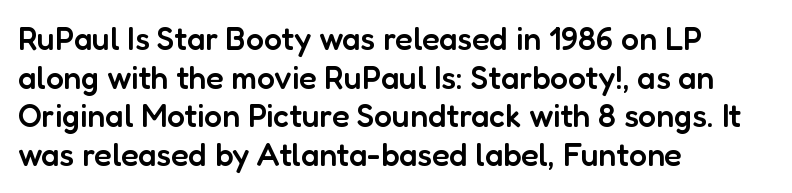
Are there feet on the stems? There aren't — it's a sans. A typesetter would call this proportional, since set widths differ per character. When letters stand straight like this, we call the style roman or upright. Here the glyphs are tracked normally, forming tight word shapes. Slightly chunky letters — semibold, I'd say, not full bold. Compared with a centered layout, this one pins lines to the left instead.
